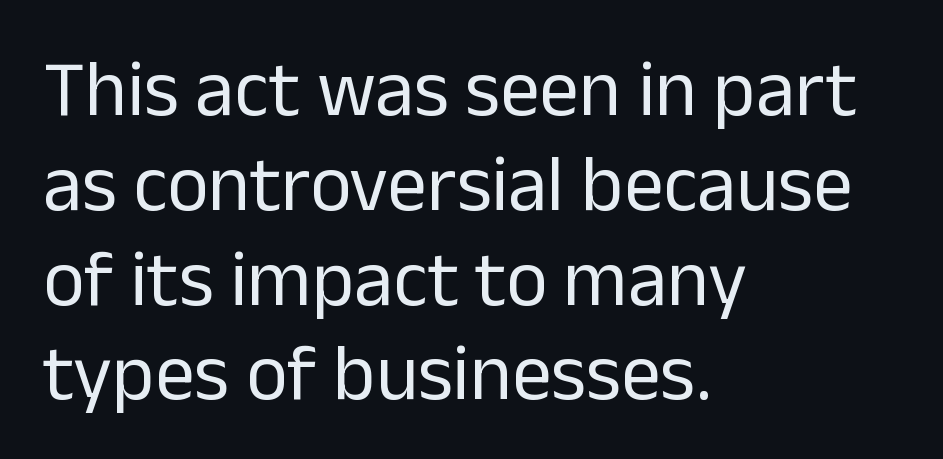
Layout note: lines flush left. In terms of letterspacing, this is plain default setting. The glyphs in this specimen are sans serif. Each stroke keeps to a modest, everyday thickness or less. You can tell it's not italic because the verticals are truly vertical.
